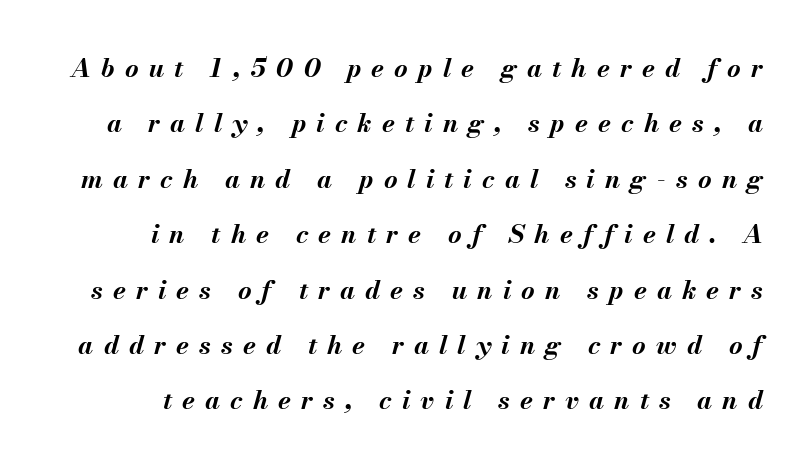
Q: Is the text bold? A: Yes.
Q: Is the text italic (slanted)? A: Yes, it leans right by about 13 degrees.
Q: Is the text underlined? A: No.
Q: Is the spacing between letters normal or unusually wide? A: Unusually wide.
Q: Is the spacing between lines tight, normal or loose? A: Loose.
